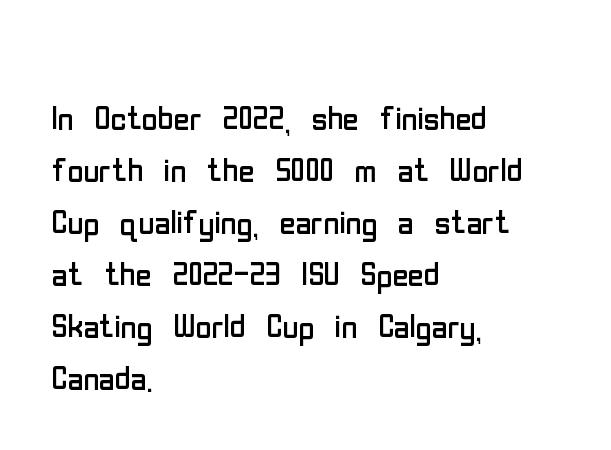
The image shows 43 px regular-weight, condensed sans-serif type, upright; set left-aligned, line spacing 1.21x, normal letter spacing, not underlined; low stroke contrast and a medium x-height.
